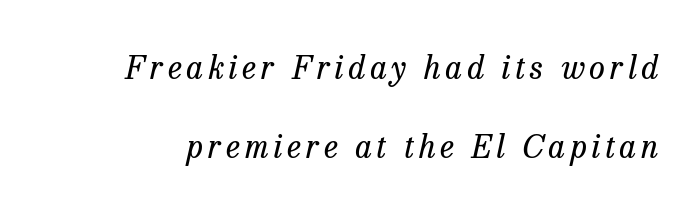
The image shows 32 px regular-weight serif type, italic (leaning right); set loose line spacing (2.46x), not underlined; low stroke contrast and a medium x-height.
